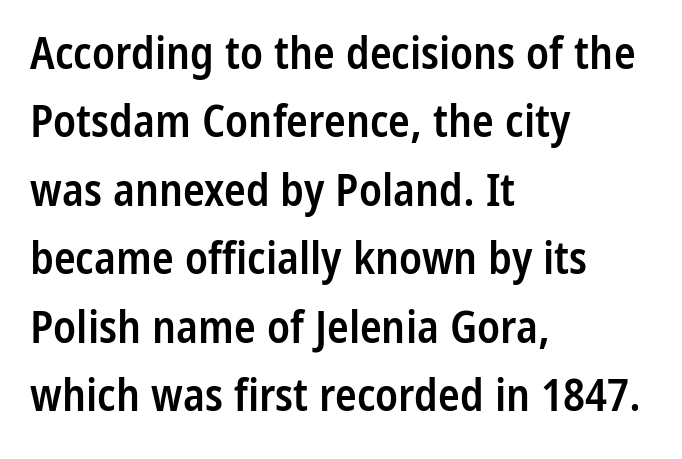
The image shows 45 px semibold, condensed sans-serif type, upright; set left-aligned, normal line spacing (1.52x), normal letter spacing, not underlined; low stroke contrast and a medium x-height.
